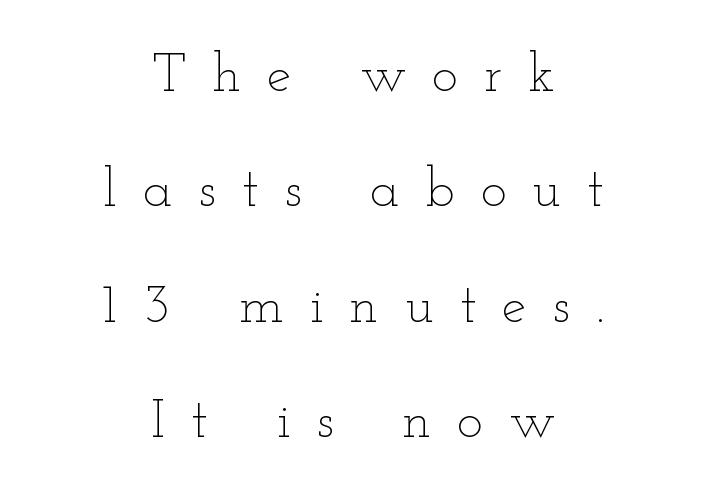
The gap between lines stays unmarked. A typesetter would mark this as roman, not italic. Bold? No — there's no thickening of the strokes. Spacing verdict: proportional, widths tailored to each character. The tracking jumps out immediately: characters are airy and widely separated. Leading: increased.
